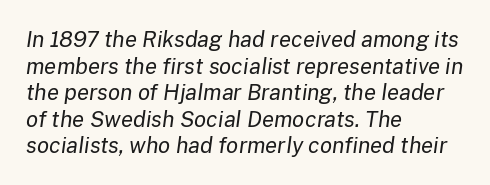
{"italic": "yes", "lean": "right", "slant_degrees": 8, "bold": "no", "underline": "no", "align": "left", "line_spacing_ratio": 1.21, "letter_spacing": "normal", "letter_spacing_em": 0.0, "glyph_px": 22}
